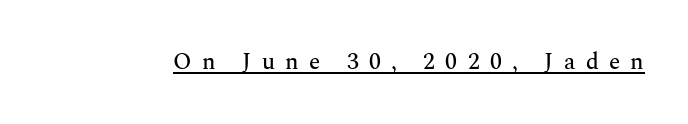
Q: Is the text italic (slanted)? A: No, it is upright.
Q: Is the text underlined? A: Yes.
Q: Is the spacing between letters normal or unusually wide? A: Unusually wide.
